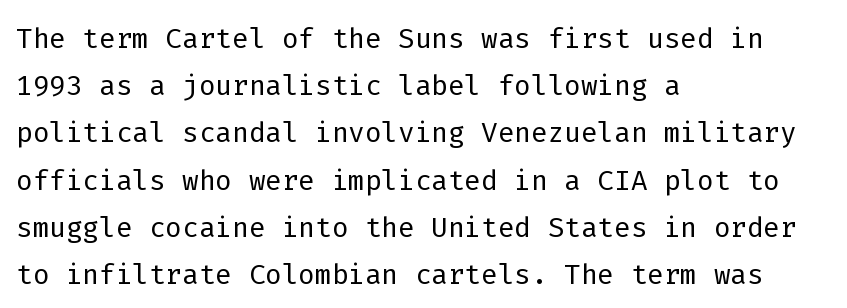
Q: Is the text bold? A: No.
Q: Is the text italic (slanted)? A: No, it is upright.
Q: Is the typeface a serif or a sans-serif typeface? A: Sans-serif.
Q: Is the text underlined? A: No.
Q: How is the paragraph aligned? A: Left-aligned.
Q: Is the spacing between letters normal or unusually wide? A: Normal.
Q: Width (condensed, normal, or wide)? A: Normal.
Q: Stroke contrast? A: Low.
Q: x-height? A: Medium.
Q: Monospaced? A: Yes.
